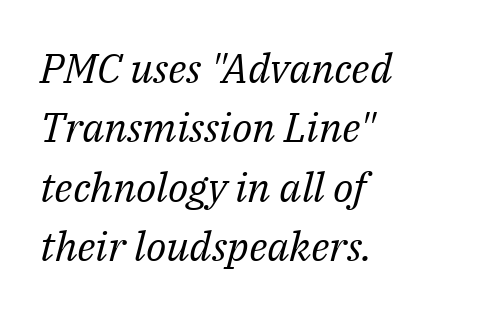
{"serif": "yes", "italic": "yes", "lean": "right", "slant_degrees": 14, "bold": "no", "weight": "regular", "width": "normal", "stroke_contrast": "medium", "x_height": "medium", "monospaced": "no", "underline": "no", "align": "left", "line_spacing": "normal", "line_spacing_ratio": 1.45, "letter_spacing": "normal", "letter_spacing_em": 0.0, "glyph_px": 41}
